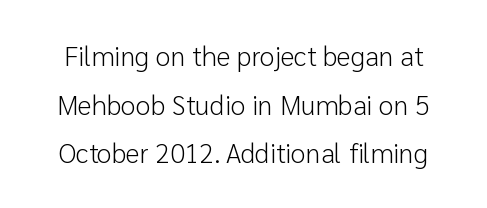
The glyphs are unaccompanied by any horizontal stroke below them. No chunkiness to these letters — they're not bold. This is the regular roman posture of the typeface. Standard letterfit; no display-style spreading of the glyphs.
